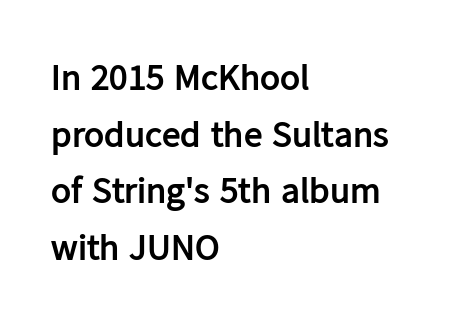
{"serif": "no", "italic": "no", "bold": "yes", "weight": "semibold", "width": "normal", "stroke_contrast": "low", "x_height": "medium", "monospaced": "no", "underline": "no", "align": "left", "line_spacing": "normal", "line_spacing_ratio": 1.53, "letter_spacing": "normal", "letter_spacing_em": 0.0, "glyph_px": 37}
